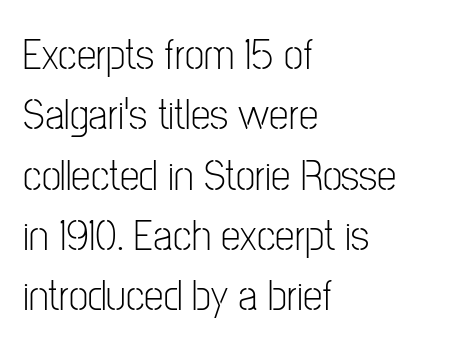
A typesetter would call this zero additional tracking. The lines sit at an ordinary, default distance from one another. These lines were composed using upright roman letters. Examine the stroke ends and you'll find no serifs. Which margin do the lines hug? The left one — the right edge is uneven. A bare baseline throughout the passage.
